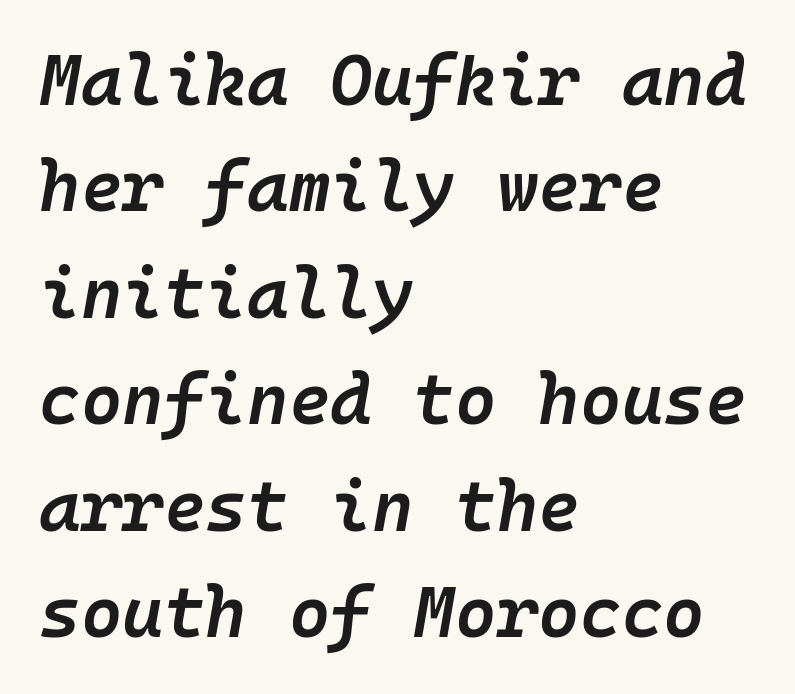
The image shows 71 px semibold type, italic (leaning right), monospaced; set left-aligned, normal line spacing (1.5x), normal letter spacing, not underlined; low stroke contrast and a medium x-height.
